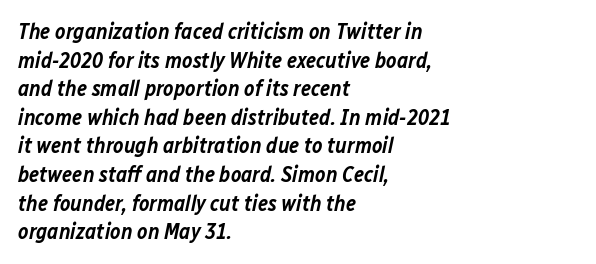
The image shows 22 px text type, italic (leaning right); set left-aligned, normal line spacing (1.3x), normal letter spacing, not underlined.
